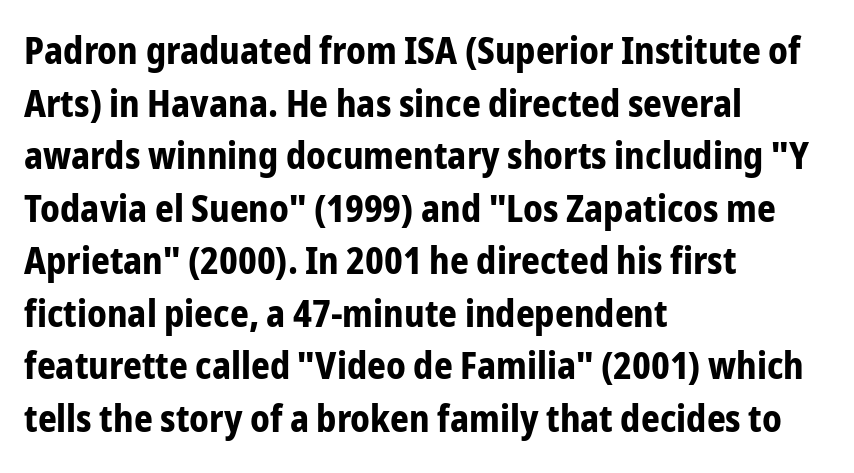
{"serif": "no", "italic": "no", "bold": "yes", "weight": "bold", "width": "condensed", "stroke_contrast": "low", "x_height": "medium", "monospaced": "no", "underline": "no", "align": "left", "line_spacing": "normal", "line_spacing_ratio": 1.42, "letter_spacing": "normal", "letter_spacing_em": 0.0, "glyph_px": 37}
